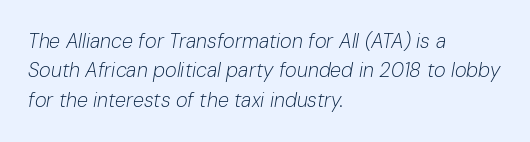
{"italic": "yes", "lean": "right", "slant_degrees": 10, "bold": "no", "underline": "no", "align": "left", "line_spacing": "normal", "line_spacing_ratio": 1.47, "letter_spacing": "normal", "letter_spacing_em": 0.0, "glyph_px": 20}
